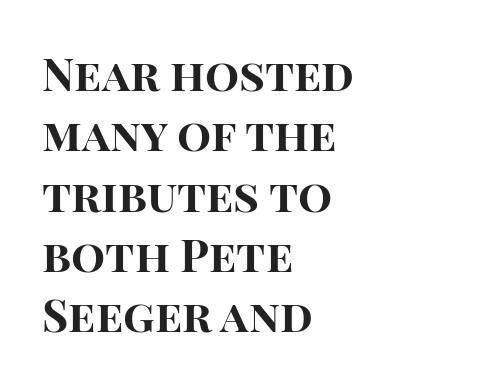
Q: Is the text bold? A: Yes.
Q: Is the text italic (slanted)? A: No, it is upright.
Q: Is the typeface a serif or a sans-serif typeface? A: Sans-serif.
Q: Is the text underlined? A: No.
Q: How is the paragraph aligned? A: Left-aligned.
Q: Is the spacing between letters normal or unusually wide? A: Normal.
Q: Is the spacing between lines tight, normal or loose? A: Normal.
Q: Width (condensed, normal, or wide)? A: Normal.
Q: Stroke contrast? A: High.
Q: x-height? A: Large.
Q: Monospaced? A: No.
